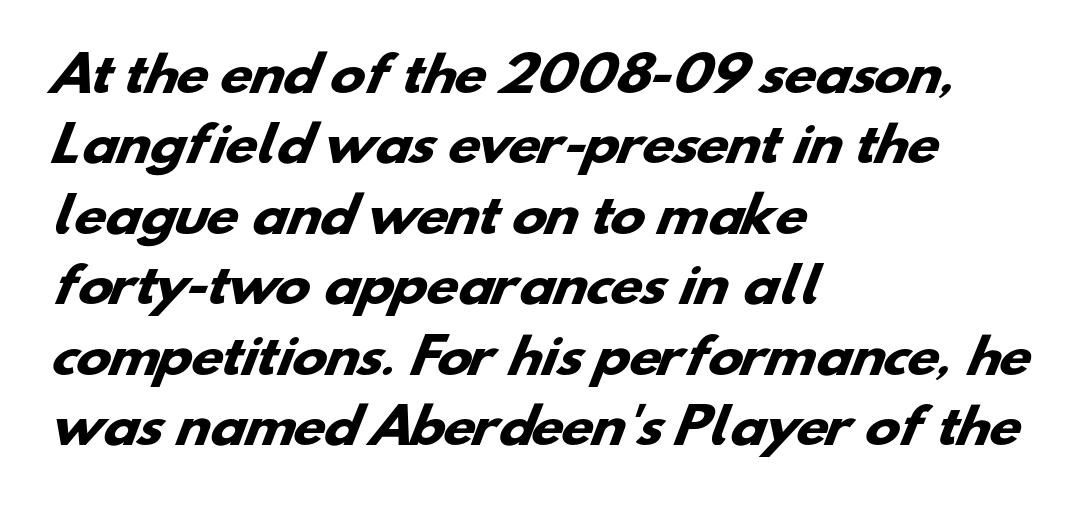
Q: Is the text bold? A: Yes.
Q: Is the typeface a serif or a sans-serif typeface? A: Sans-serif.
Q: Is the text underlined? A: No.
Q: How is the paragraph aligned? A: Left-aligned.
Q: Is the spacing between letters normal or unusually wide? A: Normal.
Q: Is the spacing between lines tight, normal or loose? A: Normal.
Q: Width (condensed, normal, or wide)? A: Wide.
Q: Stroke contrast? A: Low.
Q: x-height? A: Small.
Q: Monospaced? A: No.
